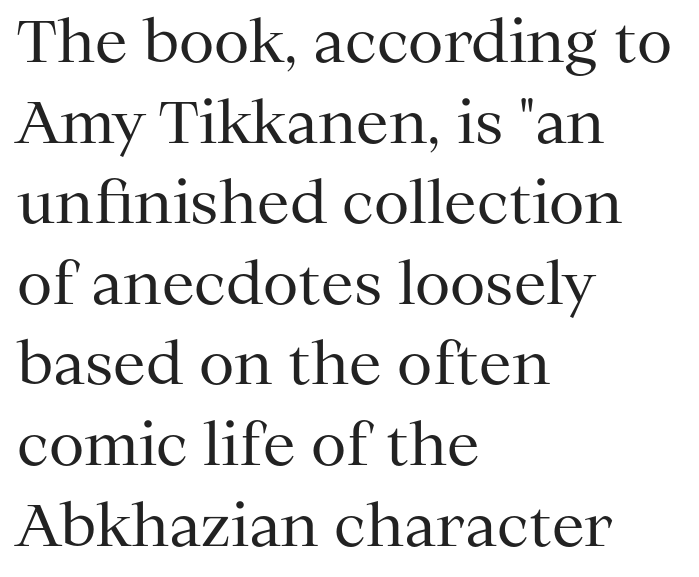
Q: Is the text bold? A: No.
Q: Is the text italic (slanted)? A: No, it is upright.
Q: Is the typeface a serif or a sans-serif typeface? A: Serif.
Q: Is the text underlined? A: No.
Q: How is the paragraph aligned? A: Left-aligned.
Q: Is the spacing between letters normal or unusually wide? A: Normal.
Q: Is the spacing between lines tight, normal or loose? A: Normal.
Q: Width (condensed, normal, or wide)? A: Normal.
Q: Stroke contrast? A: Medium.
Q: x-height? A: Medium.
Q: Monospaced? A: No.
